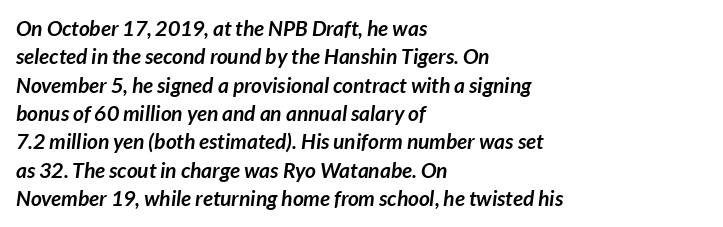
Q: Is the text bold? A: Yes.
Q: Is the text underlined? A: No.
Q: How is the paragraph aligned? A: Left-aligned.
Q: Is the spacing between letters normal or unusually wide? A: Normal.
Q: Is the spacing between lines tight, normal or loose? A: Normal.
